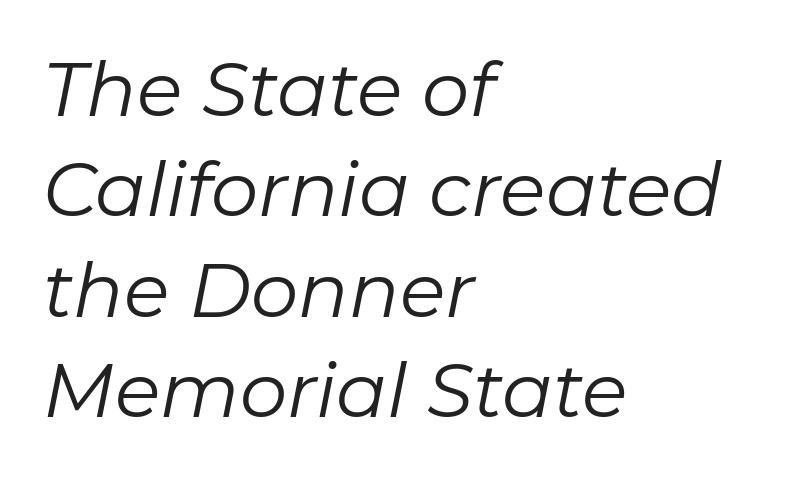
Is the letter spacing exaggerated? No — it looks like the ordinary default. Check under the words: just untouched page. Notice how the stems are inclined rather than vertical — that's the hallmark of italics. The typesetting does not lean heavy: it is not bold. Proportional: the letters do not fall into vertical columns.
